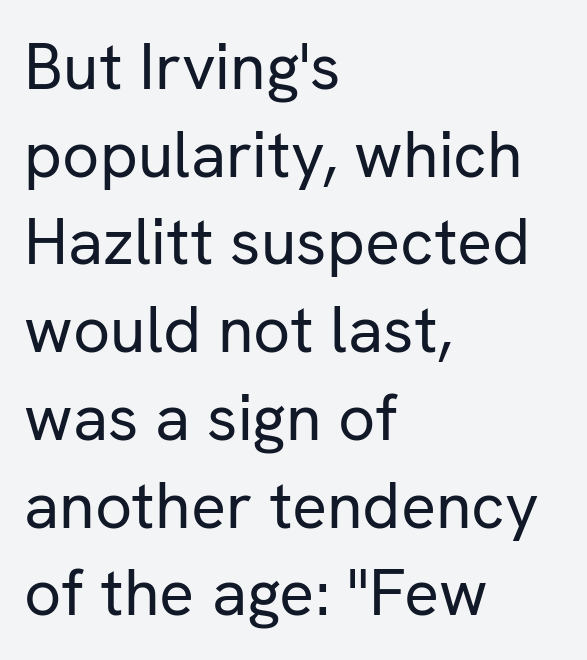
Q: Is the text bold? A: No.
Q: Is the text italic (slanted)? A: No, it is upright.
Q: Is the typeface a serif or a sans-serif typeface? A: Sans-serif.
Q: Is the text underlined? A: No.
Q: How is the paragraph aligned? A: Left-aligned.
Q: Is the spacing between letters normal or unusually wide? A: Normal.
Q: Is the spacing between lines tight, normal or loose? A: Normal.
Q: Width (condensed, normal, or wide)? A: Normal.
Q: Stroke contrast? A: Low.
Q: x-height? A: Medium.
Q: Monospaced? A: No.
